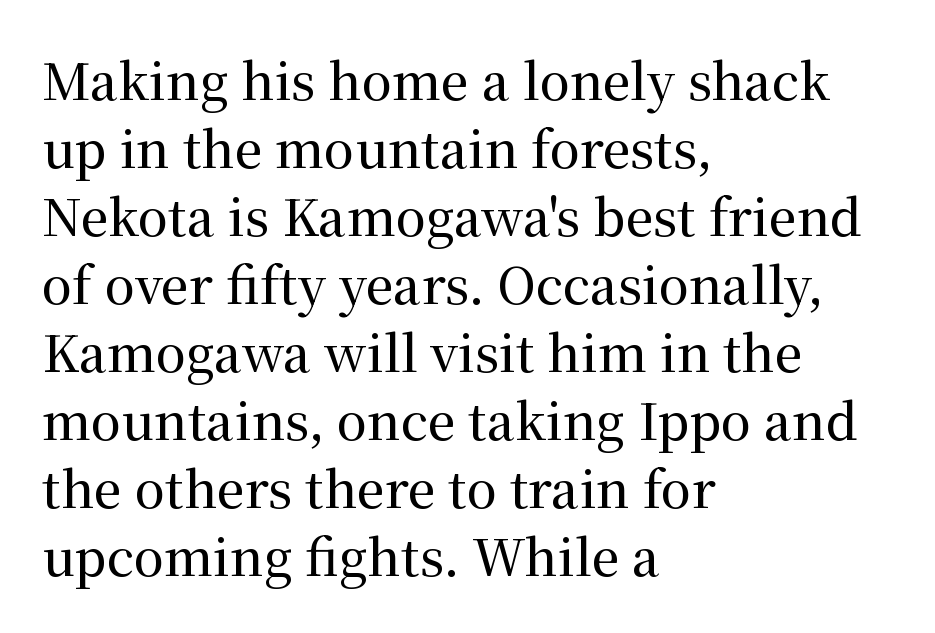
The image shows 50 px serif type, upright; set left-aligned, normal line spacing (1.36x), normal letter spacing, not underlined; medium stroke contrast and a medium x-height.
